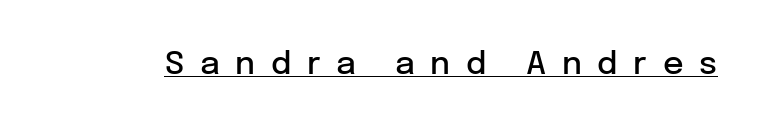
{"serif": "no", "italic": "no", "bold": "semi", "weight": "semibold", "width": "normal", "stroke_contrast": "low", "x_height": "medium", "monospaced": "no", "underline": "yes", "letter_spacing": "wide", "letter_spacing_em": 0.49, "glyph_px": 32}
